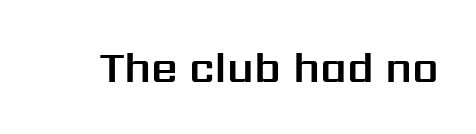
{"serif": "no", "italic": "no", "width": "normal", "stroke_contrast": "medium", "x_height": "medium", "monospaced": "no", "underline": "no", "letter_spacing": "normal", "letter_spacing_em": 0.0, "glyph_px": 42}
